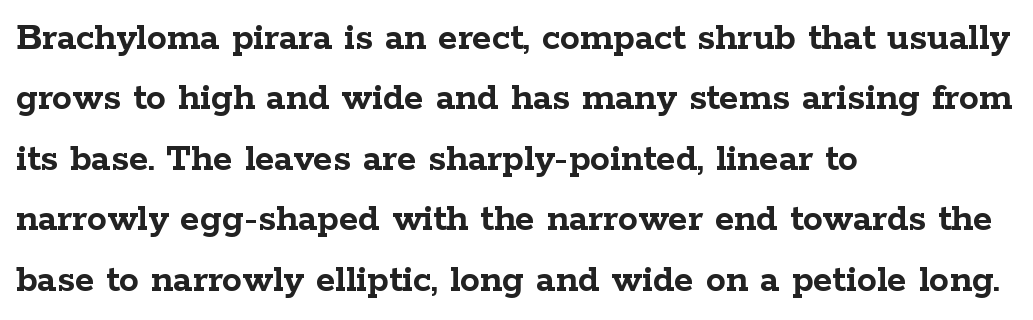
Q: Is the text bold? A: Yes.
Q: Is the text italic (slanted)? A: No, it is upright.
Q: Is the typeface a serif or a sans-serif typeface? A: Serif.
Q: Is the text underlined? A: No.
Q: How is the paragraph aligned? A: Left-aligned.
Q: Is the spacing between letters normal or unusually wide? A: Normal.
Q: Is the spacing between lines tight, normal or loose? A: Normal.
Q: Width (condensed, normal, or wide)? A: Wide.
Q: Stroke contrast? A: Low.
Q: x-height? A: Medium.
Q: Monospaced? A: No.
